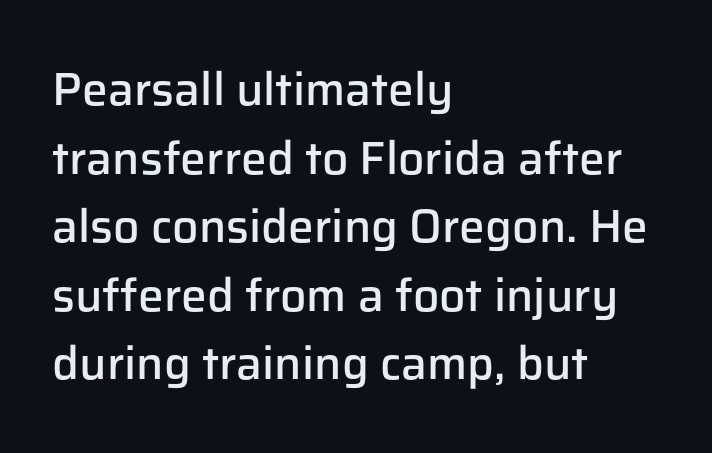
{"serif": "no", "italic": "no", "bold": "semi", "weight": "semibold", "width": "normal", "stroke_contrast": "low", "x_height": "medium", "monospaced": "no", "underline": "no", "align": "left", "line_spacing": "normal", "line_spacing_ratio": 1.49, "letter_spacing": "normal", "letter_spacing_em": 0.0, "glyph_px": 46}
